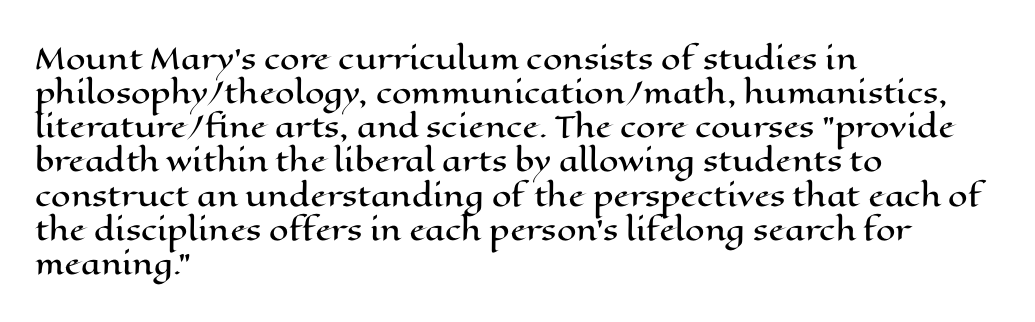
The image shows 28 px wide type, upright; set left-aligned, line spacing 1.22x, normal letter spacing, not underlined; high stroke contrast and a medium x-height.
